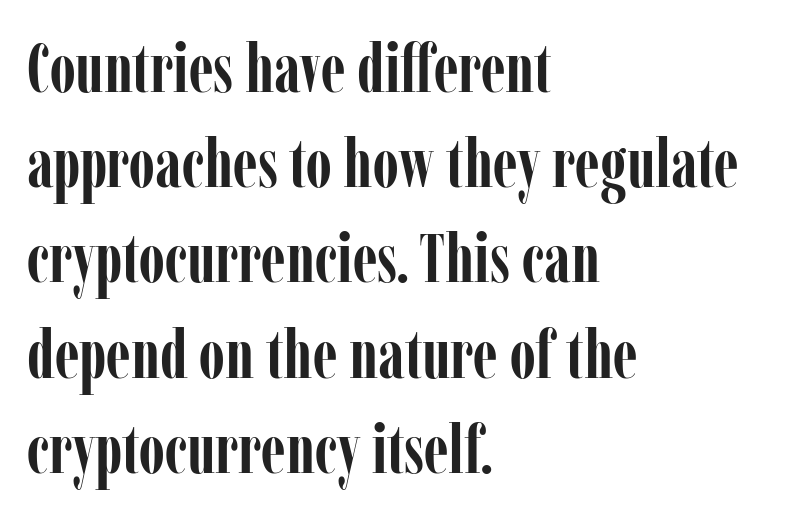
The image shows 68 px semibold, condensed serif type, upright; set left-aligned, normal line spacing (1.4x), normal letter spacing, not underlined; low stroke contrast and a medium x-height.
